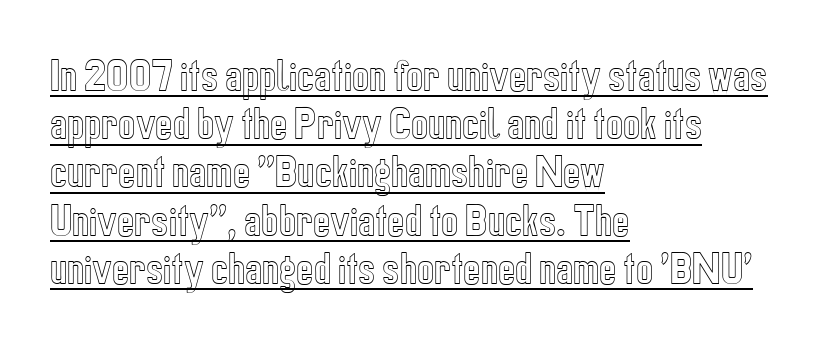
Q: Is the text italic (slanted)? A: No, it is upright.
Q: Is the text underlined? A: Yes.
Q: How is the paragraph aligned? A: Left-aligned.
Q: Is the spacing between letters normal or unusually wide? A: Normal.
Q: Is the spacing between lines tight, normal or loose? A: Normal.
Q: Width (condensed, normal, or wide)? A: Condensed.
Q: x-height? A: Medium.
Q: Monospaced? A: No.
